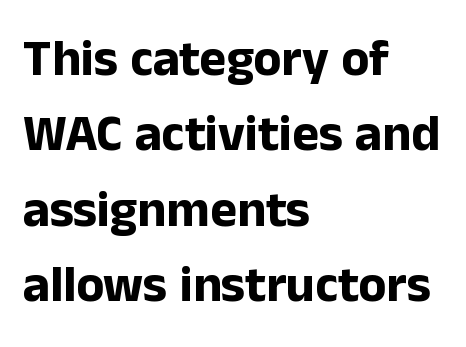
{"serif": "no", "italic": "no", "bold": "yes", "weight": "bold", "width": "normal", "stroke_contrast": "low", "x_height": "medium", "monospaced": "no", "underline": "no", "align": "left", "line_spacing": "normal", "line_spacing_ratio": 1.48, "letter_spacing": "normal", "letter_spacing_em": 0.0, "glyph_px": 51}
